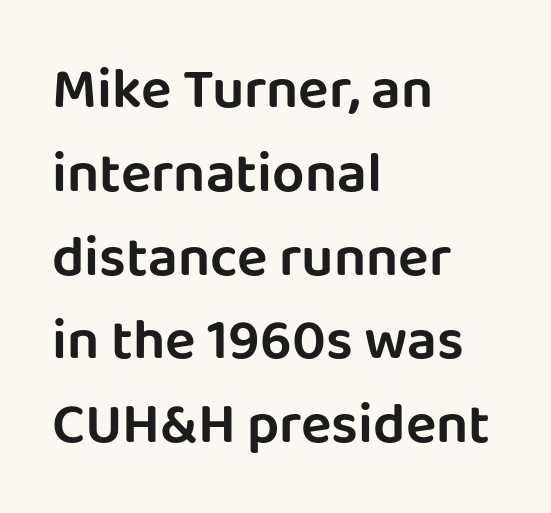
{"serif": "no", "italic": "no", "width": "normal", "stroke_contrast": "low", "x_height": "large", "monospaced": "no", "underline": "no", "align": "left", "line_spacing": "normal", "line_spacing_ratio": 1.47, "letter_spacing": "normal", "letter_spacing_em": 0.0, "glyph_px": 57}
